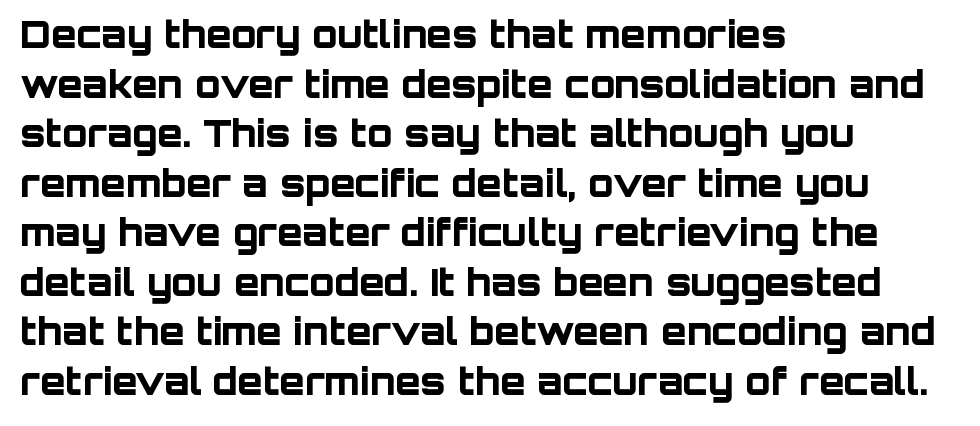
A typesetter would call this leading conventional body-copy spacing. The rag falls on the right side of this text block. The passage shown is typed in a proportional face where columns would drift. The font family rendered here belongs to the sans-serif group. A bare baseline throughout the passage.
